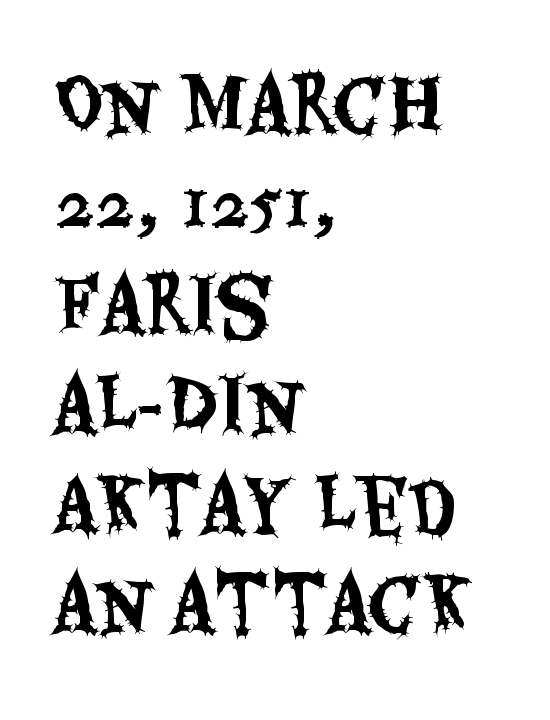
The image shows 74 px condensed sans-serif type, upright; set left-aligned, normal line spacing (1.35x), normal letter spacing, not underlined; medium stroke contrast and a large x-height.
